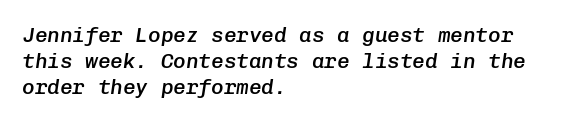
{"italic": "yes", "lean": "right", "slant_degrees": 8, "bold": "semi", "underline": "no", "align": "left", "line_spacing_ratio": 1.24, "letter_spacing": "normal", "letter_spacing_em": 0.0, "glyph_px": 21}
